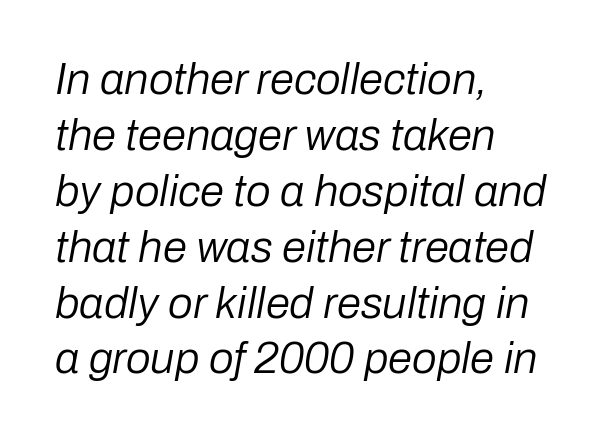
{"italic": "yes", "lean": "right", "slant_degrees": 10, "bold": "no", "weight": "regular", "width": "normal", "stroke_contrast": "low", "x_height": "medium", "monospaced": "no", "underline": "no", "align": "left", "line_spacing": "normal", "line_spacing_ratio": 1.27, "letter_spacing": "normal", "letter_spacing_em": 0.0, "glyph_px": 44}
